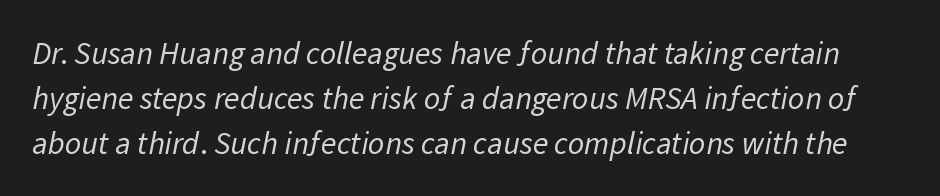
Q: Is the text bold? A: No.
Q: Is the typeface a serif or a sans-serif typeface? A: Sans-serif.
Q: Is the text underlined? A: No.
Q: Is the spacing between letters normal or unusually wide? A: Normal.
Q: Is the spacing between lines tight, normal or loose? A: Normal.
Q: Width (condensed, normal, or wide)? A: Normal.
Q: Stroke contrast? A: Low.
Q: x-height? A: Medium.
Q: Monospaced? A: No.
